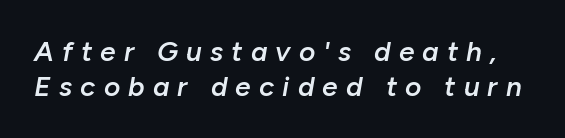
The rendering uses a moderate line-height, typical for paragraphs. Each letter keeps its own natural width here, so spacing adapts to shape. Words appear elongated and porous because spacing is wide. On the weight axis this lands at semibold, roughly 600.
